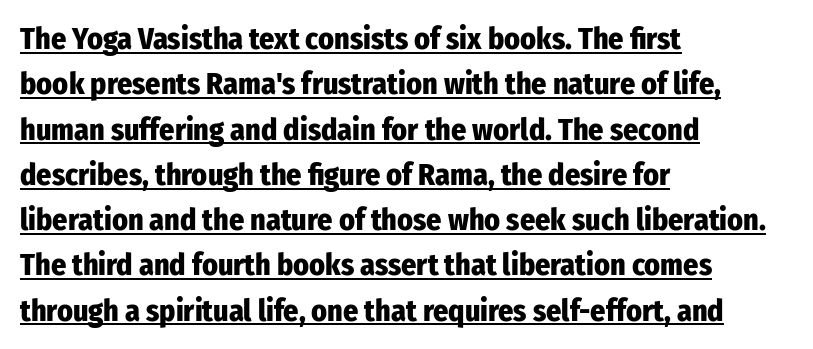
The glyphs have the mass of a bold cut. Think of a printed novel: that variable character pitch is what you see here. The rag falls on the right side of this text block. You can tell from the bare stems that sans-serif type was used. Emphasis is given by a line drawn under the lettering. This is roman type, the default non-slanted kind.
